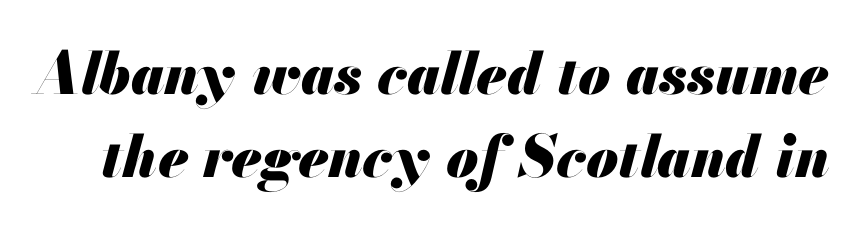
Tracking here is standard; glyphs follow each other at the usual distance. Its strokes are broad and dark, the hallmark of bold type. The zone under the glyphs is completely vacant. Spacing verdict: proportional, widths tailored to each character.
